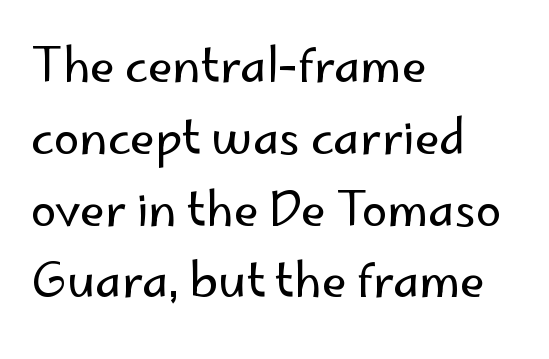
The image shows 46 px regular-weight sans-serif type, upright; set left-aligned, normal line spacing (1.56x), normal letter spacing, not underlined; low stroke contrast and a small x-height.
